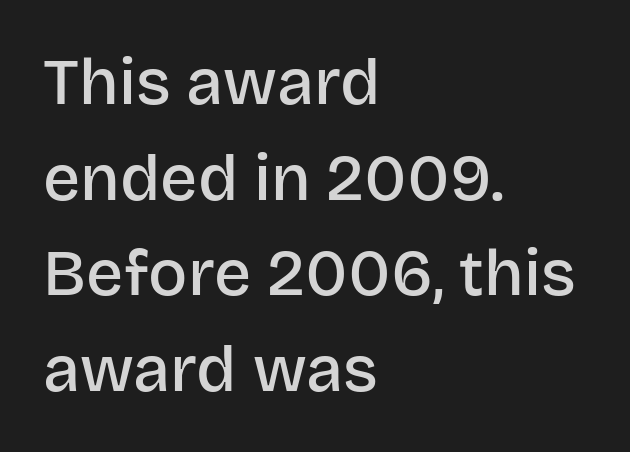
Is this a fixed-width face? No — the glyphs have proportional, varying widths. One-word summary of the alignment: left. The type sits square on the baseline with zero lean. In terms of weight, the rendering is demibold, just under bold.
